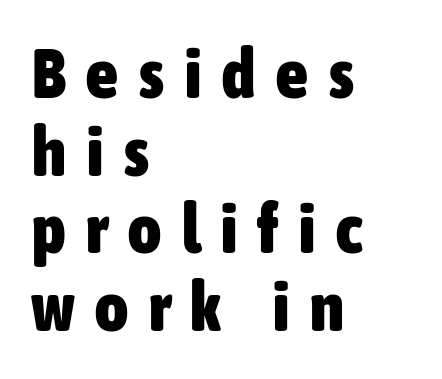
{"serif": "no", "italic": "no", "bold": "yes", "weight": "heavy", "width": "condensed", "stroke_contrast": "low", "x_height": "medium", "monospaced": "no", "underline": "no", "align": "left", "line_spacing": "tight", "line_spacing_ratio": 1.11, "letter_spacing": "wide", "letter_spacing_em": 0.3, "glyph_px": 70}
